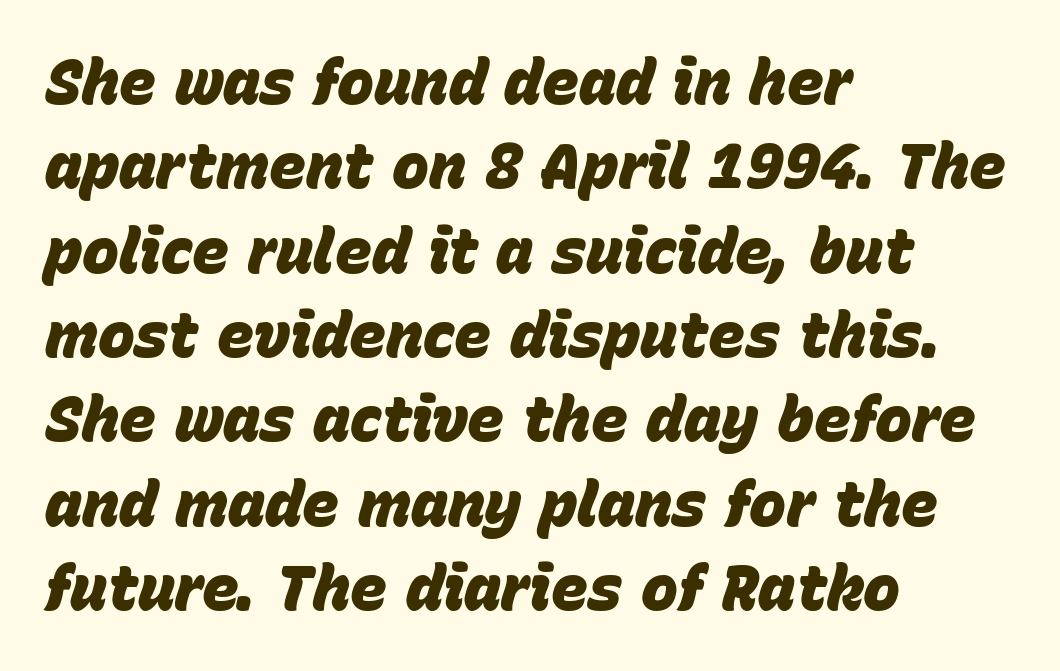
The image shows 62 px heavy type, italic (leaning right); set left-aligned, normal line spacing (1.36x), normal letter spacing, not underlined; low stroke contrast and a large x-height.
